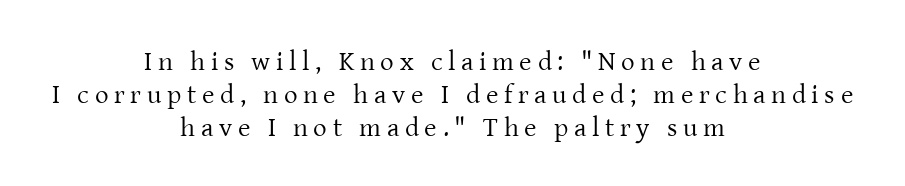
The image shows 27 px text type, upright; set centered, line spacing 1.22x, unusually wide letter spacing (+0.21 em), not underlined.
